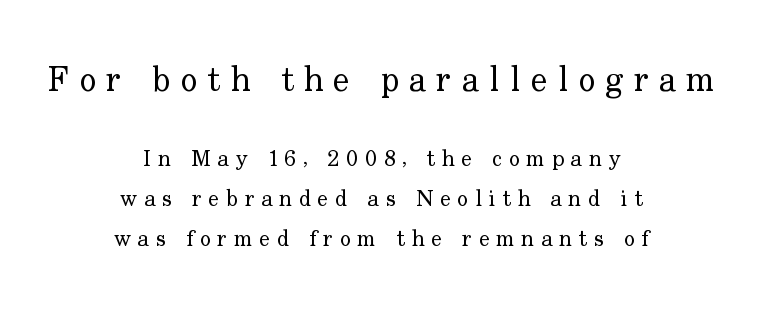
Yep, those are serifs on the letters. These lines are rendered in a variable-pitch font. In terms of letterspacing, this is a distinctly airy, spread setting. Here the first block reads like a headline and the second like body copy.
